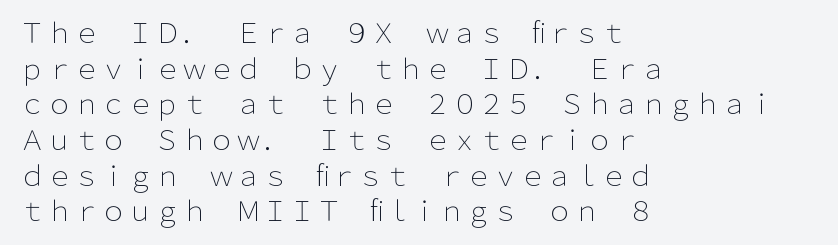
The image shows 27 px text type, upright; set left-aligned, normal line spacing (1.32x), normal letter spacing, not underlined.
